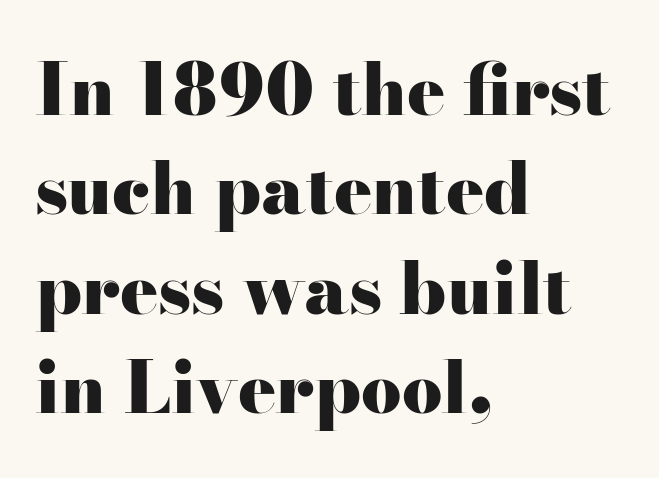
{"serif": "yes", "italic": "no", "bold": "yes", "weight": "heavy", "width": "wide", "stroke_contrast": "high", "x_height": "small", "monospaced": "no", "underline": "no", "align": "left", "line_spacing": "normal", "line_spacing_ratio": 1.4, "letter_spacing": "normal", "letter_spacing_em": 0.0, "glyph_px": 71}
